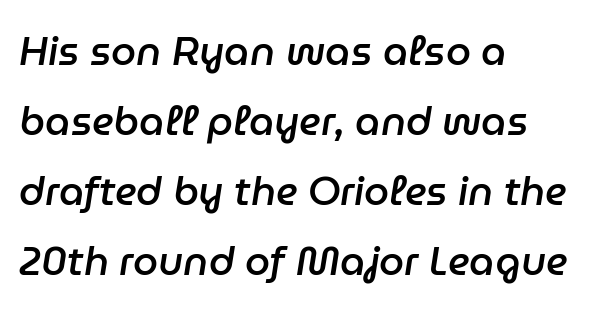
Is the type bold? Partly — it's a semibold, heavier than regular but not fully bold. If you drew a ruler down the left edge, every line would touch it. Unmarked baselines from the first word to the last. This sample uses an oblique cut, with every glyph tilted off the vertical.
